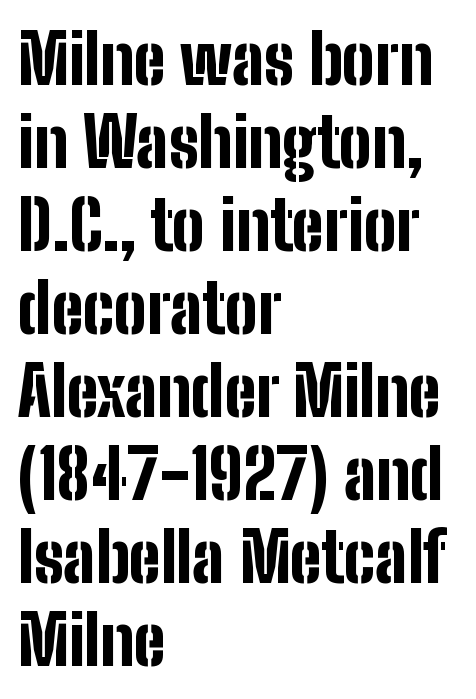
The image shows 68 px bold, condensed sans-serif type, upright; set left-aligned, line spacing 1.22x, normal letter spacing, not underlined; low stroke contrast and a medium x-height.
